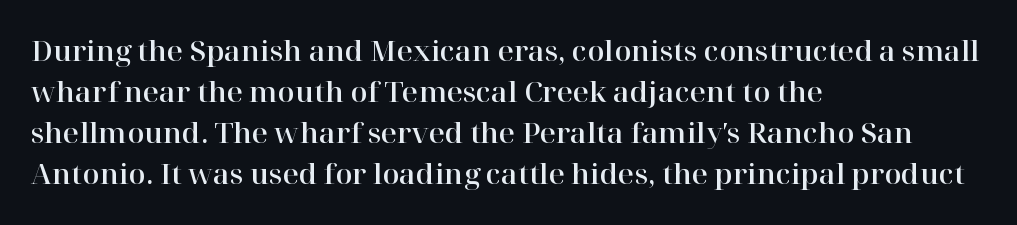
{"serif": "yes", "italic": "no", "width": "normal", "stroke_contrast": "high", "x_height": "medium", "monospaced": "no", "underline": "no", "align": "left", "line_spacing": "normal", "line_spacing_ratio": 1.47, "letter_spacing": "normal", "letter_spacing_em": 0.0, "glyph_px": 28}
